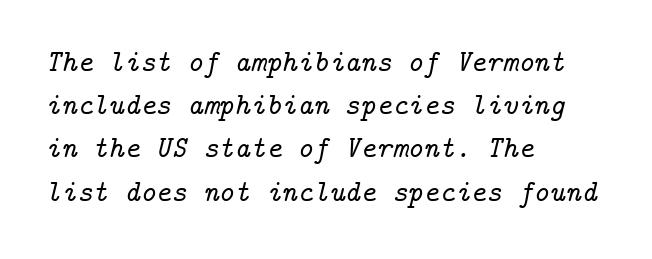
The image shows 30 px serif type, italic (leaning right); set left-aligned, normal line spacing (1.44x), normal letter spacing, not underlined; low stroke contrast and a medium x-height.
